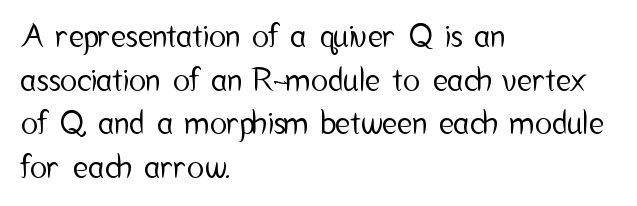
Q: Is the text italic (slanted)? A: No, it is upright.
Q: Is the typeface a serif or a sans-serif typeface? A: Sans-serif.
Q: Is the text underlined? A: No.
Q: How is the paragraph aligned? A: Left-aligned.
Q: Is the spacing between letters normal or unusually wide? A: Normal.
Q: Is the spacing between lines tight, normal or loose? A: Normal.
Q: Width (condensed, normal, or wide)? A: Condensed.
Q: Stroke contrast? A: Low.
Q: x-height? A: Medium.
Q: Monospaced? A: No.
